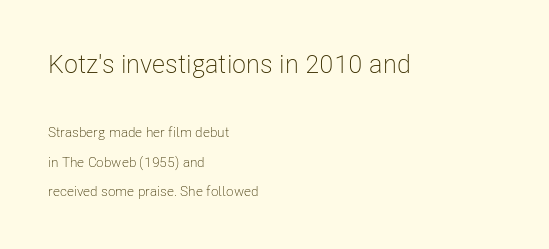
{"italic": "no", "bold": "no", "underline": "no", "align": "left", "line_spacing": "loose", "line_spacing_ratio": 2.12, "letter_spacing": "normal", "letter_spacing_em": 0.0, "larger_block": "first", "size_ratio": 1.86, "glyph_px": 26}
